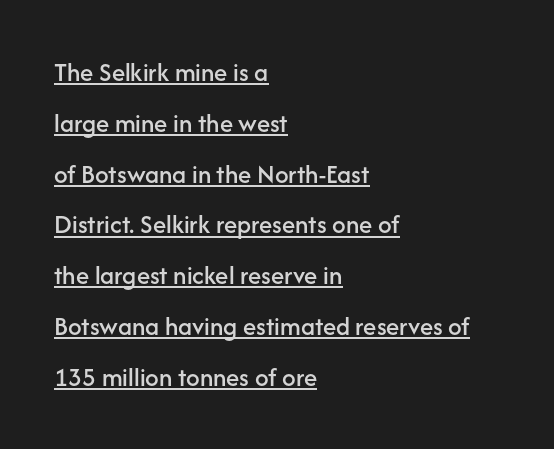
{"italic": "no", "underline": "yes", "align": "left", "line_spacing_ratio": 1.88, "letter_spacing": "normal", "letter_spacing_em": 0.0, "glyph_px": 27}
